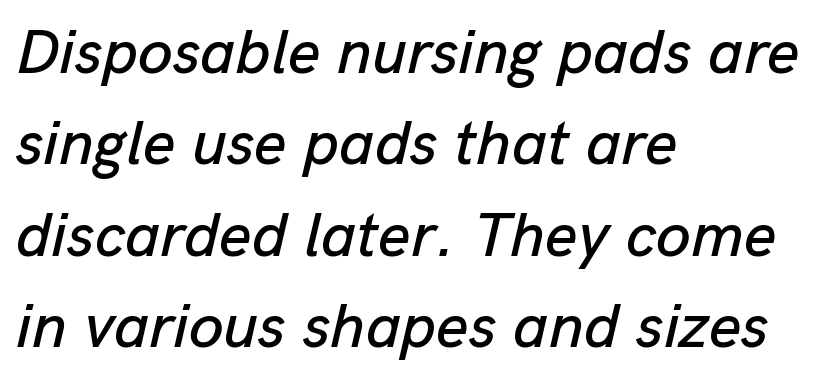
{"italic": "yes", "lean": "right", "slant_degrees": 13, "width": "normal", "stroke_contrast": "low", "x_height": "medium", "monospaced": "no", "underline": "no", "align": "left", "line_spacing": "normal", "line_spacing_ratio": 1.45, "letter_spacing": "normal", "letter_spacing_em": 0.0, "glyph_px": 63}
